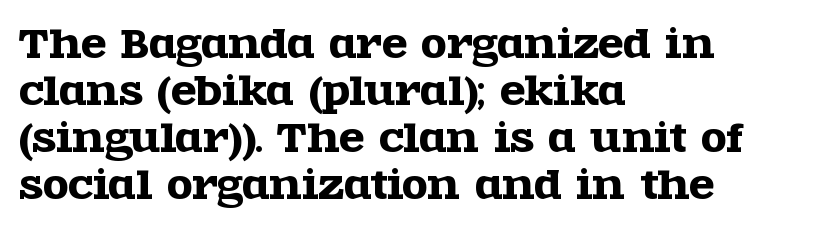
The image shows 37 px wide serif type, upright; set left-aligned, normal line spacing (1.27x), normal letter spacing, not underlined; a large x-height.
